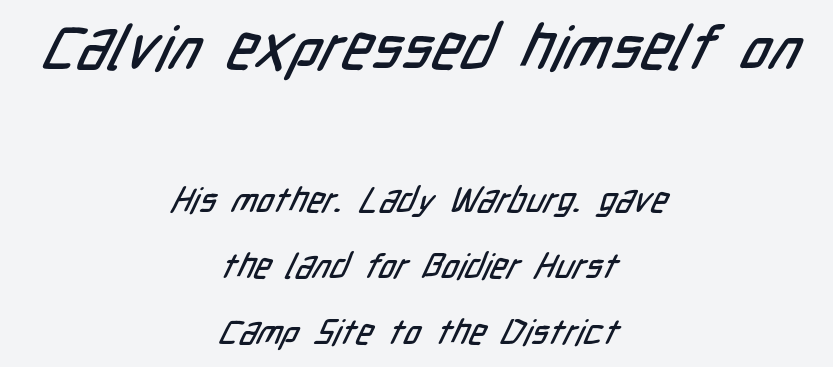
Descenders hang freely into open space. The text was rendered using a sans face with plain stroke endings. Honestly, the letter spacing is just normal — you wouldn't notice it. Look at the glyph heights: the upper group is clearly the bigger setting. These lines are rendered in a variable-pitch font.
